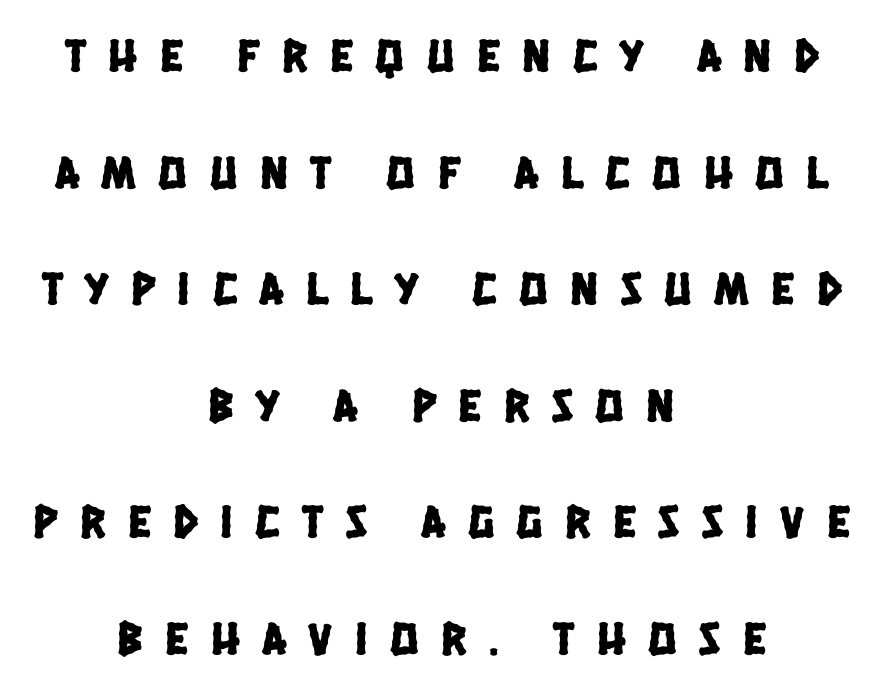
The image shows 47 px condensed sans-serif type; set centered, loose line spacing (2.48x), unusually wide letter spacing (+0.48 em), not underlined; low stroke contrast and a large x-height.
